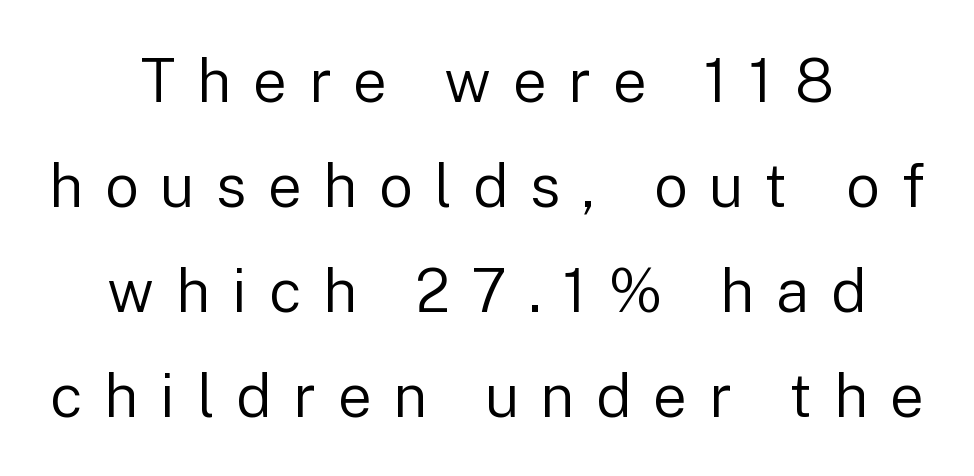
The line texture is sparse and dotted thanks to wide tracking. The baseline area is clear. The lines are quadded center. Posture: upright roman. Is this a fixed-width face? No — the glyphs have proportional, varying widths. No feet cap the strokes, marking this as sans-serif type.
